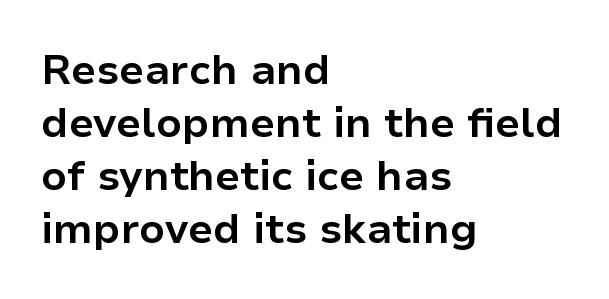
If you measured baseline to baseline, you'd find a middling distance. Do the characters align in a grid? No, the font is proportional. The characters display no serif detailing; their extremities are plain. No italicization has been applied; the sample stays upright.
